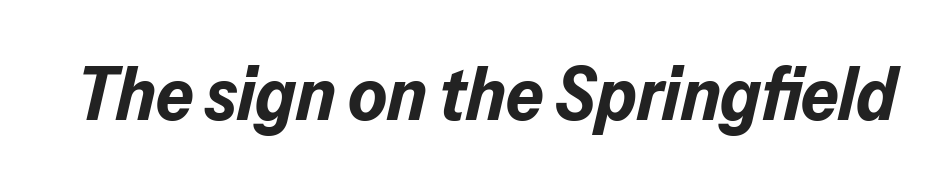
{"italic": "yes", "lean": "right", "slant_degrees": 13, "bold": "yes", "weight": "bold", "width": "normal", "stroke_contrast": "low", "x_height": "medium", "monospaced": "no", "underline": "no", "letter_spacing": "normal", "letter_spacing_em": 0.0, "glyph_px": 74}
